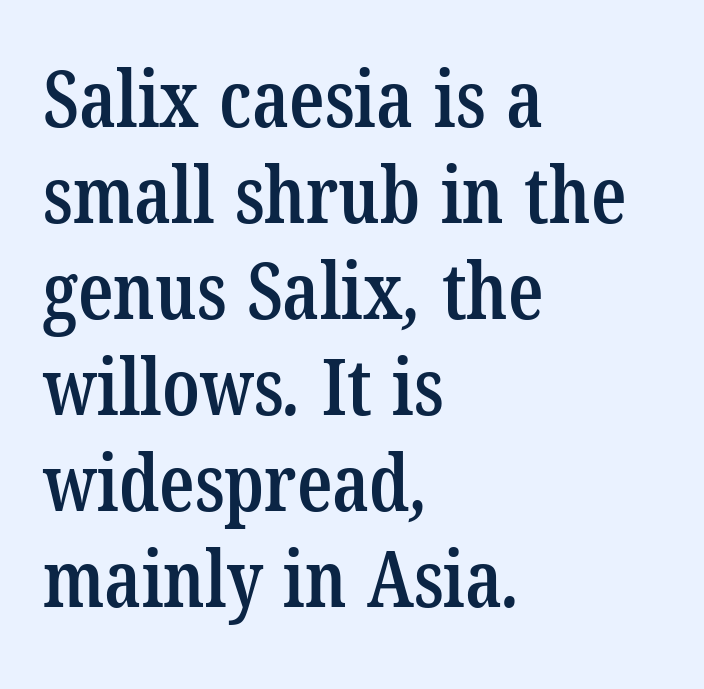
Q: Is the text bold? A: Semi-bold.
Q: Is the typeface a serif or a sans-serif typeface? A: Serif.
Q: Is the text underlined? A: No.
Q: How is the paragraph aligned? A: Left-aligned.
Q: Is the spacing between letters normal or unusually wide? A: Normal.
Q: Width (condensed, normal, or wide)? A: Condensed.
Q: Stroke contrast? A: Low.
Q: x-height? A: Medium.
Q: Monospaced? A: No.
